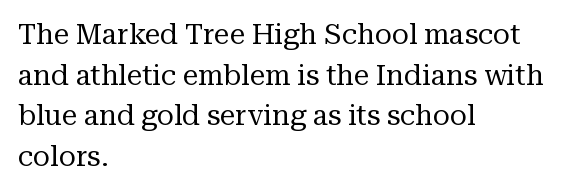
{"serif": "yes", "italic": "no", "bold": "no", "weight": "regular", "width": "normal", "stroke_contrast": "medium", "x_height": "medium", "monospaced": "no", "underline": "no", "align": "left", "line_spacing": "normal", "line_spacing_ratio": 1.45, "letter_spacing": "normal", "letter_spacing_em": 0.0, "glyph_px": 28}
